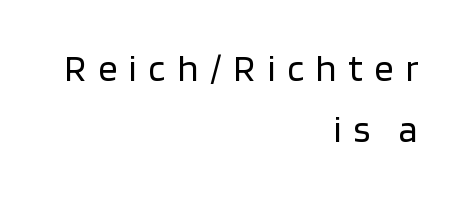
The image shows 38 px regular-weight sans-serif type, upright; set right-aligned, normal line spacing (1.61x), unusually wide letter spacing (+0.31 em), not underlined; low stroke contrast and a large x-height.
